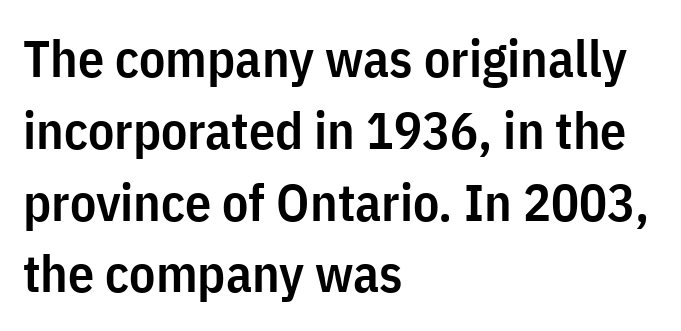
Q: Is the text bold? A: Semi-bold.
Q: Is the text italic (slanted)? A: No, it is upright.
Q: Is the typeface a serif or a sans-serif typeface? A: Sans-serif.
Q: Is the text underlined? A: No.
Q: How is the paragraph aligned? A: Left-aligned.
Q: Is the spacing between letters normal or unusually wide? A: Normal.
Q: Is the spacing between lines tight, normal or loose? A: Normal.
Q: Width (condensed, normal, or wide)? A: Condensed.
Q: Stroke contrast? A: Low.
Q: x-height? A: Medium.
Q: Monospaced? A: No.
